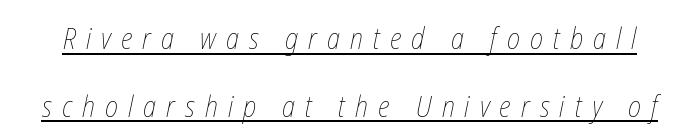
Q: Is the text bold? A: No.
Q: Is the text underlined? A: Yes.
Q: Is the spacing between letters normal or unusually wide? A: Unusually wide.
Q: Is the spacing between lines tight, normal or loose? A: Loose.
Q: Width (condensed, normal, or wide)? A: Condensed.
Q: Stroke contrast? A: Low.
Q: x-height? A: Medium.
Q: Monospaced? A: No.
